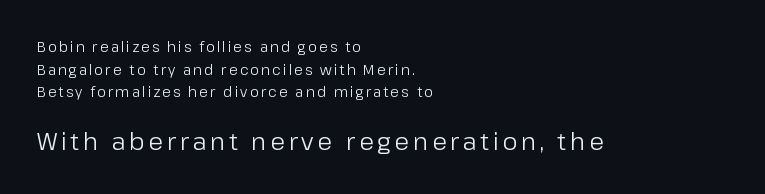
{"italic": "no", "bold": "no", "underline": "no", "align": "left", "line_spacing": "normal", "line_spacing_ratio": 1.61, "larger_block": "second", "size_ratio": 1.71, "glyph_px": 24}
